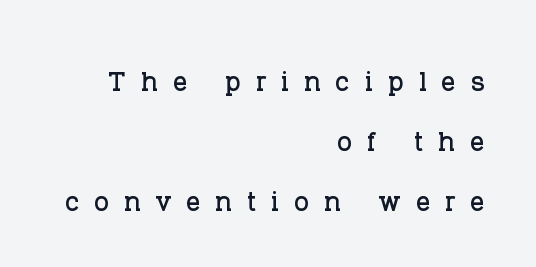
{"serif": "yes", "italic": "no", "width": "normal", "stroke_contrast": "low", "x_height": "large", "monospaced": "no", "underline": "no", "align": "right", "line_spacing": "normal", "line_spacing_ratio": 1.67, "letter_spacing": "wide", "letter_spacing_em": 0.41, "glyph_px": 36}
